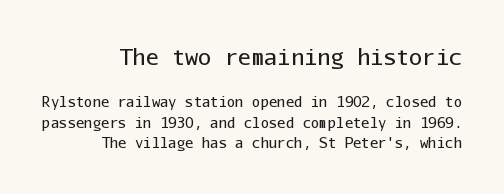
The image shows 22 px text type, upright; set right-aligned, normal line spacing (1.47x), normal letter spacing, not underlined; the first (top) block is 1.57x larger.
